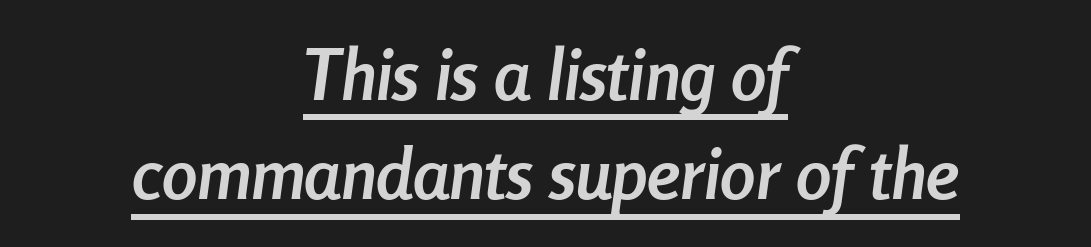
The image shows 71 px semibold, condensed type, italic (leaning right); set centered, normal line spacing (1.4x), normal letter spacing, underlined; low stroke contrast and a medium x-height.
